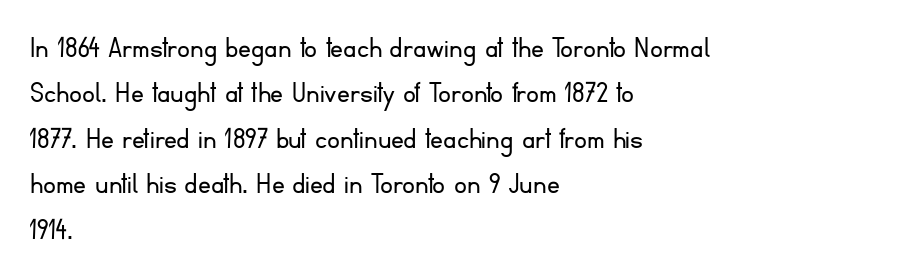
The image shows 32 px light sans-serif type, upright; set left-aligned, normal line spacing (1.42x), normal letter spacing, not underlined; low stroke contrast and a small x-height.
